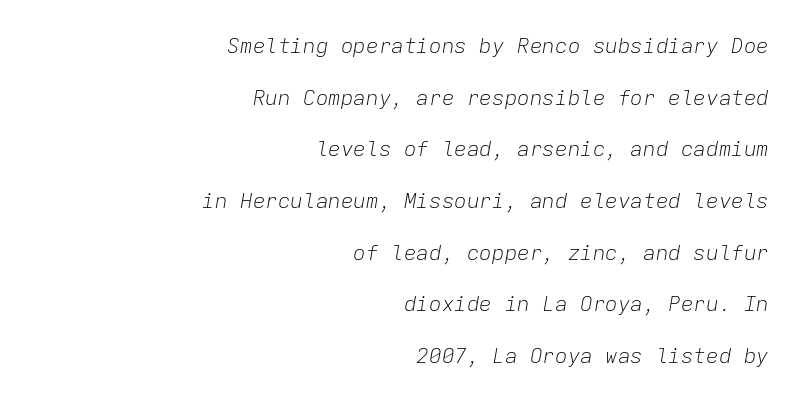
{"italic": "yes", "lean": "right", "slant_degrees": 9, "bold": "no", "underline": "no", "align": "right", "line_spacing": "loose", "line_spacing_ratio": 2.46, "letter_spacing": "normal", "letter_spacing_em": 0.0, "glyph_px": 21}
